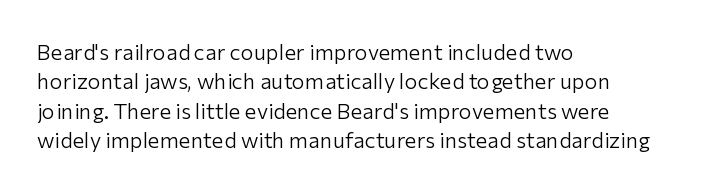
Q: Is the text bold? A: No.
Q: Is the text italic (slanted)? A: No, it is upright.
Q: Is the text underlined? A: No.
Q: How is the paragraph aligned? A: Left-aligned.
Q: Is the spacing between letters normal or unusually wide? A: Normal.
Q: Is the spacing between lines tight, normal or loose? A: Normal.
